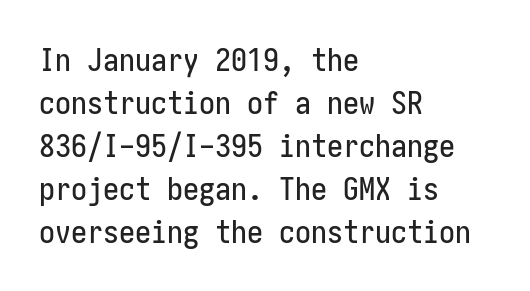
Q: Is the text italic (slanted)? A: No, it is upright.
Q: Is the typeface a serif or a sans-serif typeface? A: Sans-serif.
Q: Is the text underlined? A: No.
Q: How is the paragraph aligned? A: Left-aligned.
Q: Is the spacing between letters normal or unusually wide? A: Normal.
Q: Is the spacing between lines tight, normal or loose? A: Normal.
Q: Width (condensed, normal, or wide)? A: Condensed.
Q: Stroke contrast? A: Low.
Q: x-height? A: Medium.
